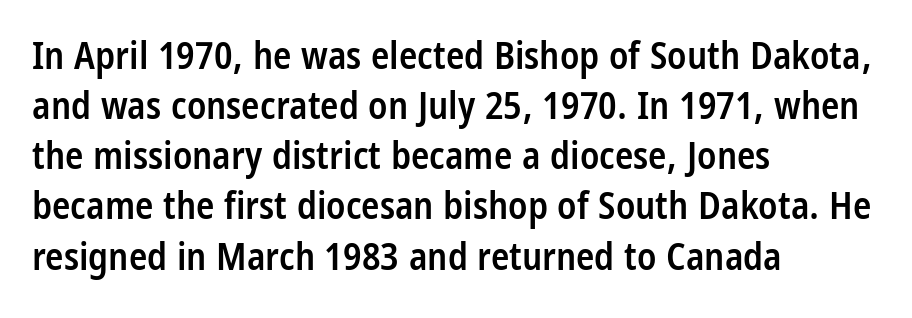
The image shows 38 px semibold, condensed sans-serif type, upright; set left-aligned, normal line spacing (1.32x), normal letter spacing, not underlined; low stroke contrast and a large x-height.
